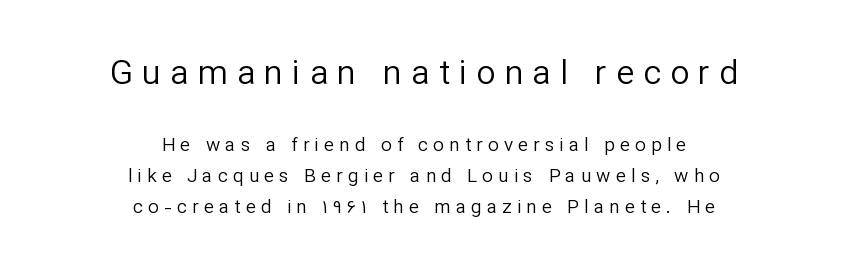
{"serif": "no", "italic": "no", "bold": "no", "weight": "regular", "width": "normal", "stroke_contrast": "low", "x_height": "medium", "monospaced": "no", "underline": "no", "align": "center", "line_spacing": "normal", "line_spacing_ratio": 1.62, "letter_spacing": "wide", "letter_spacing_em": 0.27, "larger_block": "first", "size_ratio": 1.79, "glyph_px": 34}
